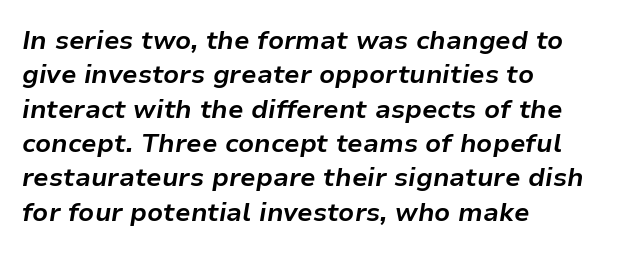
Q: Is the text bold? A: Yes.
Q: Is the text italic (slanted)? A: Yes, it leans right by about 9 degrees.
Q: Is the text underlined? A: No.
Q: How is the paragraph aligned? A: Left-aligned.
Q: Is the spacing between letters normal or unusually wide? A: Normal.
Q: Is the spacing between lines tight, normal or loose? A: Normal.
